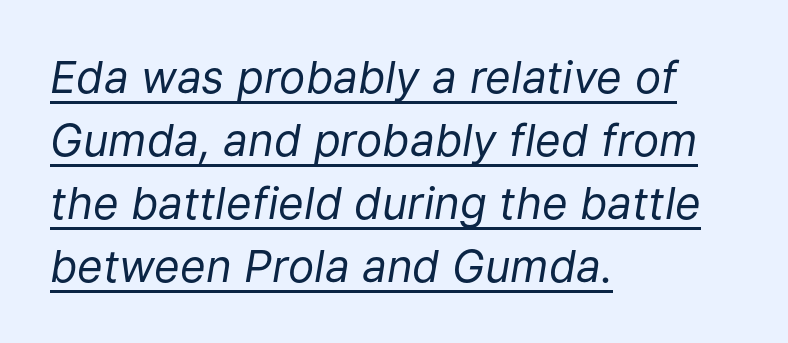
The image shows 44 px regular-weight type, italic (leaning right); set left-aligned, normal line spacing (1.43x), normal letter spacing, underlined; low stroke contrast and a medium x-height.
